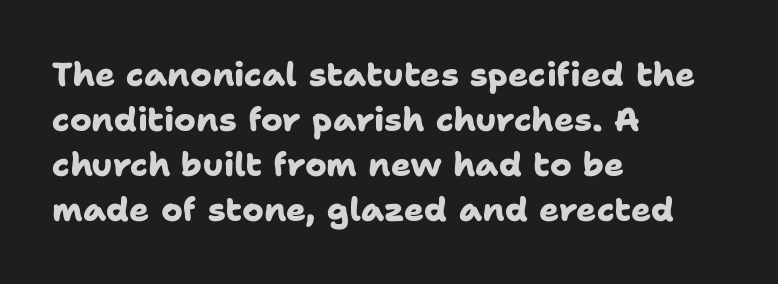
The image shows 33 px heavy sans-serif type; set left-aligned, normal line spacing (1.36x), normal letter spacing, not underlined; low stroke contrast and a medium x-height.
